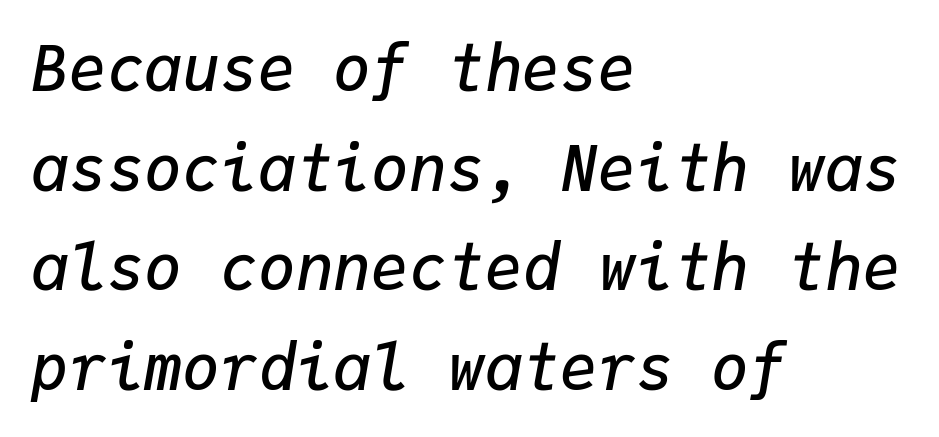
Short note: letters normally spaced. Weight: semibold (demi). Italic: yes, the glyphs are oblique. Baseline-to-baseline distance is the conventional proportion of letter height. Layout note: lines flush left. The rendering uses typewriter-style spacing with identical character cells.
